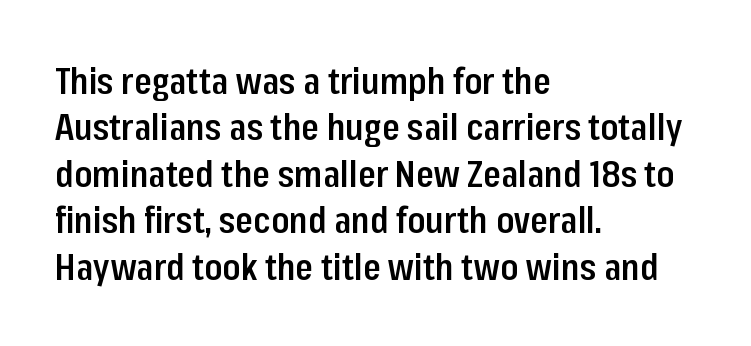
The image shows 36 px semibold, condensed sans-serif type, upright; set left-aligned, normal line spacing (1.29x), normal letter spacing, not underlined; low stroke contrast and a medium x-height.
